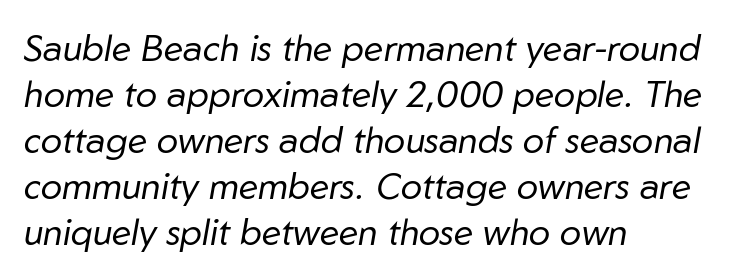
{"italic": "yes", "lean": "right", "slant_degrees": 10, "bold": "no", "weight": "regular", "width": "normal", "stroke_contrast": "low", "x_height": "medium", "monospaced": "no", "underline": "no", "align": "left", "line_spacing": "normal", "line_spacing_ratio": 1.28, "letter_spacing": "normal", "letter_spacing_em": 0.0, "glyph_px": 36}
